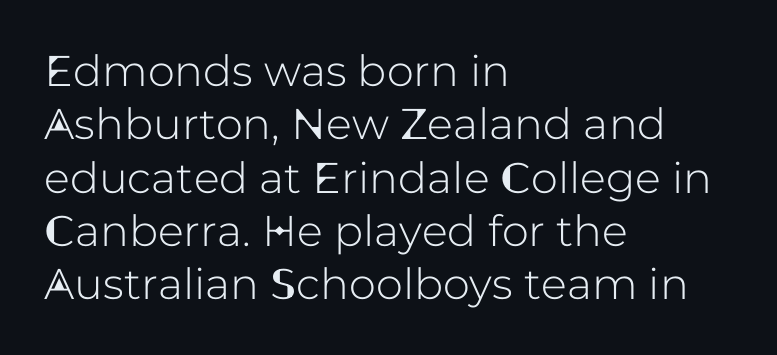
{"serif": "no", "italic": "no", "width": "normal", "stroke_contrast": "low", "x_height": "medium", "monospaced": "no", "underline": "no", "align": "left", "line_spacing_ratio": 1.24, "letter_spacing": "normal", "letter_spacing_em": 0.0, "glyph_px": 43}
